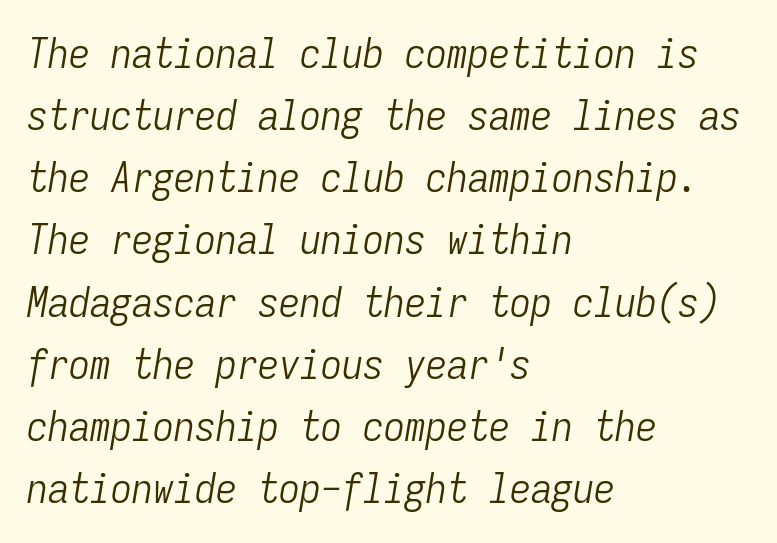
{"italic": "yes", "lean": "right", "slant_degrees": 9, "bold": "no", "weight": "light", "width": "condensed", "stroke_contrast": "low", "x_height": "medium", "monospaced": "yes", "underline": "no", "align": "left", "line_spacing": "normal", "line_spacing_ratio": 1.48, "letter_spacing": "normal", "letter_spacing_em": 0.0, "glyph_px": 42}
